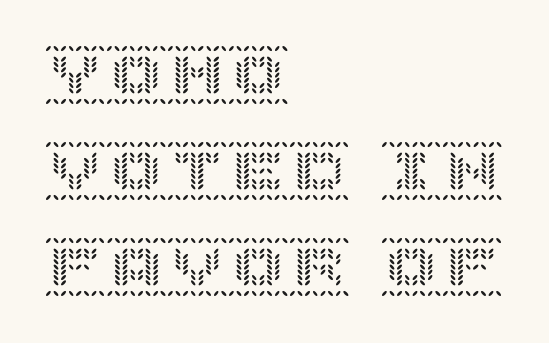
Clear beneath every line of the passage. Rows of type keep a routine distance in the vertical direction. Quick note: not italic, upright. This sample uses plain, unmodified letter spacing. The lines in this sample share a left origin and differ only in where they stop.
